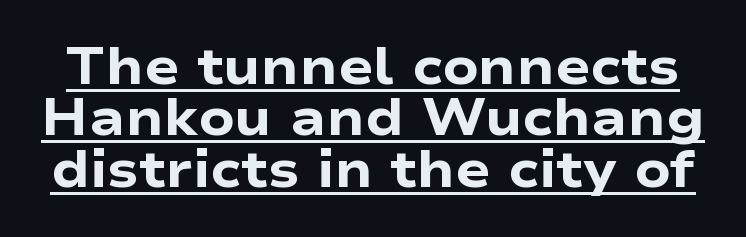
Q: Is the text bold? A: Yes.
Q: Is the text italic (slanted)? A: No, it is upright.
Q: Is the typeface a serif or a sans-serif typeface? A: Sans-serif.
Q: Is the text underlined? A: Yes.
Q: Is the spacing between letters normal or unusually wide? A: Normal.
Q: Is the spacing between lines tight, normal or loose? A: Tight.
Q: Width (condensed, normal, or wide)? A: Wide.
Q: Stroke contrast? A: Low.
Q: x-height? A: Medium.
Q: Monospaced? A: No.
